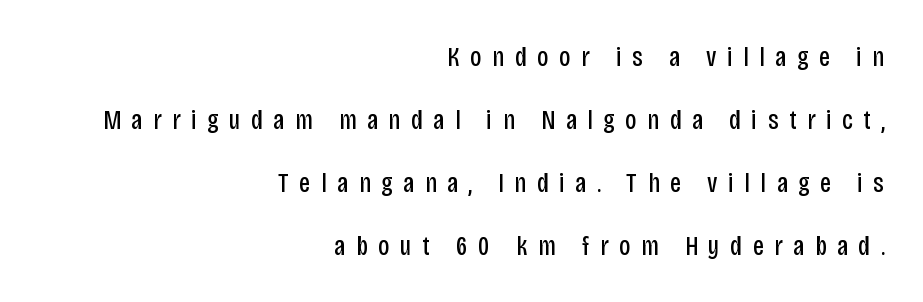
Q: Is the text bold? A: No.
Q: Is the text italic (slanted)? A: No, it is upright.
Q: Is the typeface a serif or a sans-serif typeface? A: Sans-serif.
Q: Is the text underlined? A: No.
Q: How is the paragraph aligned? A: Right-aligned.
Q: Is the spacing between letters normal or unusually wide? A: Unusually wide.
Q: Is the spacing between lines tight, normal or loose? A: Loose.
Q: Width (condensed, normal, or wide)? A: Condensed.
Q: Stroke contrast? A: Low.
Q: x-height? A: Large.
Q: Monospaced? A: No.
